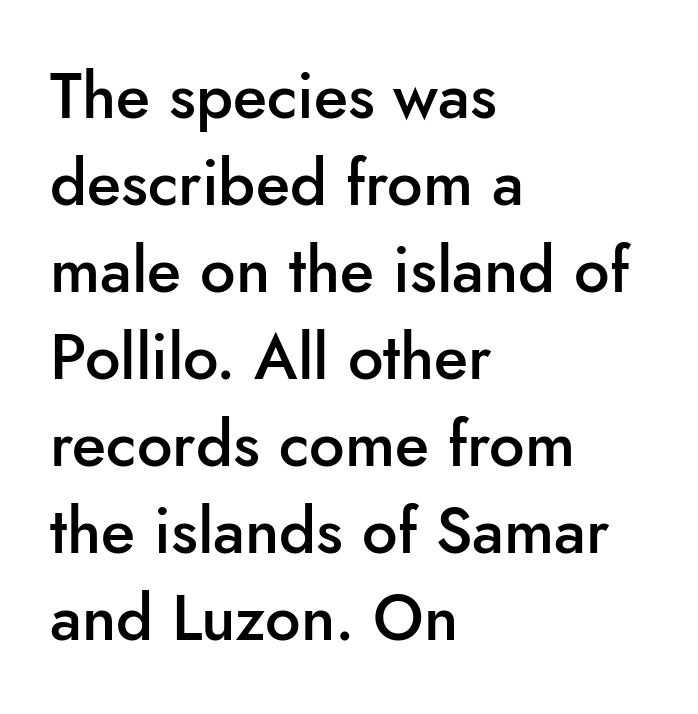
Serif or sans? Sans — the stroke terminals are bare. Leftover space on each line is placed entirely after the last word. Honestly, the letter spacing is just normal — you wouldn't notice it. Regarding leading, the lines here are spaced in the standard way. Posture: vertical. Anything drawn beneath the words? Only blank space.
